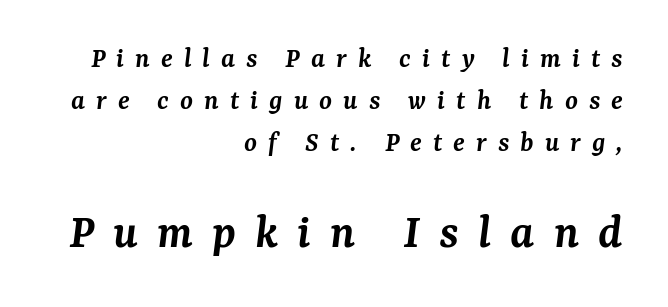
Q: Is the text bold? A: Semi-bold.
Q: Is the text italic (slanted)? A: Yes, it leans right by about 7 degrees.
Q: Is the typeface a serif or a sans-serif typeface? A: Serif.
Q: Is the text underlined? A: No.
Q: How is the paragraph aligned? A: Right-aligned.
Q: Is the spacing between letters normal or unusually wide? A: Unusually wide.
Q: Is the spacing between lines tight, normal or loose? A: Normal.
Q: Which block of text is set in a larger size, the first (top) or the second (bottom)? A: The second (bottom) one.
Q: Width (condensed, normal, or wide)? A: Normal.
Q: Stroke contrast? A: Medium.
Q: x-height? A: Medium.
Q: Monospaced? A: No.
